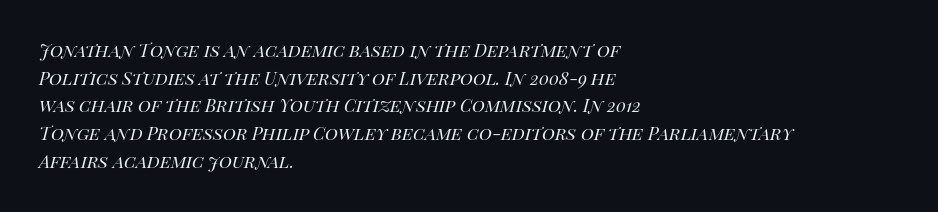
Notice how the passage keeps a crisp vertical edge on the left only. The type is set solid horizontally, with unmodified tracking. Weight: not bold — regular or lighter. Vertical spacing — default.
